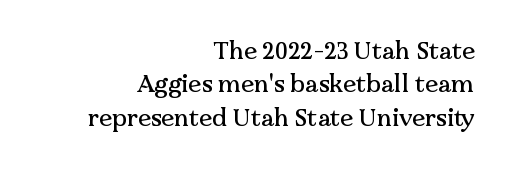
Q: Is the text italic (slanted)? A: No, it is upright.
Q: Is the text underlined? A: No.
Q: How is the paragraph aligned? A: Right-aligned.
Q: Is the spacing between letters normal or unusually wide? A: Normal.
Q: Is the spacing between lines tight, normal or loose? A: Normal.
